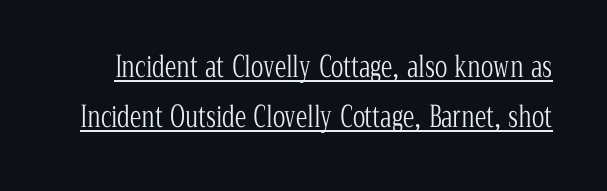
The image shows 29 px light, condensed serif type, upright; set line spacing 1.73x, normal letter spacing, underlined; low stroke contrast and a medium x-height.
